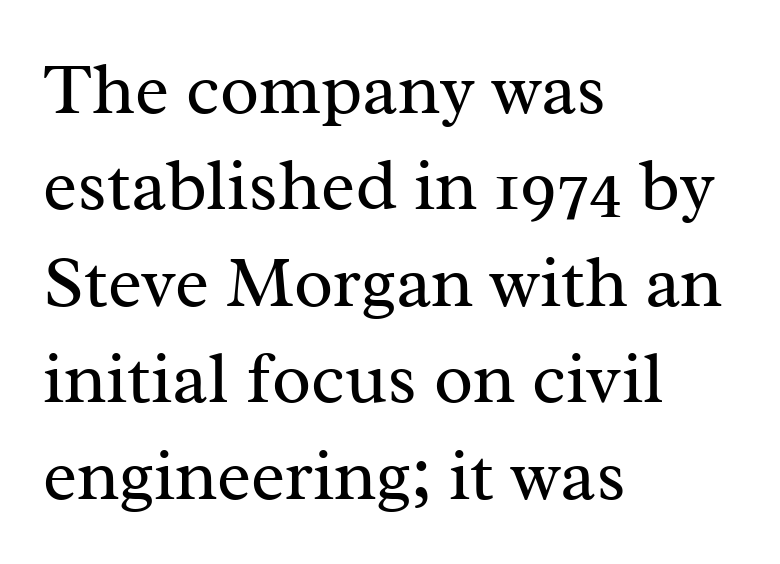
Q: Is the text bold? A: No.
Q: Is the text italic (slanted)? A: No, it is upright.
Q: Is the typeface a serif or a sans-serif typeface? A: Serif.
Q: Is the text underlined? A: No.
Q: How is the paragraph aligned? A: Left-aligned.
Q: Is the spacing between letters normal or unusually wide? A: Normal.
Q: Is the spacing between lines tight, normal or loose? A: Normal.
Q: Width (condensed, normal, or wide)? A: Normal.
Q: Stroke contrast? A: Medium.
Q: x-height? A: Medium.
Q: Monospaced? A: No.
